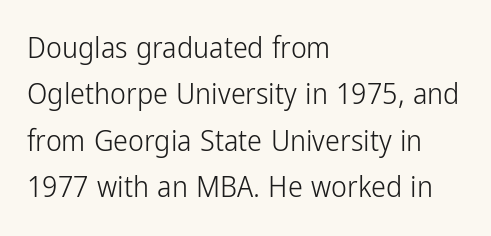
Q: Is the text bold? A: No.
Q: Is the text italic (slanted)? A: No, it is upright.
Q: Is the typeface a serif or a sans-serif typeface? A: Sans-serif.
Q: Is the text underlined? A: No.
Q: How is the paragraph aligned? A: Left-aligned.
Q: Is the spacing between letters normal or unusually wide? A: Normal.
Q: Is the spacing between lines tight, normal or loose? A: Normal.
Q: Width (condensed, normal, or wide)? A: Condensed.
Q: Stroke contrast? A: Low.
Q: x-height? A: Medium.
Q: Monospaced? A: No.
